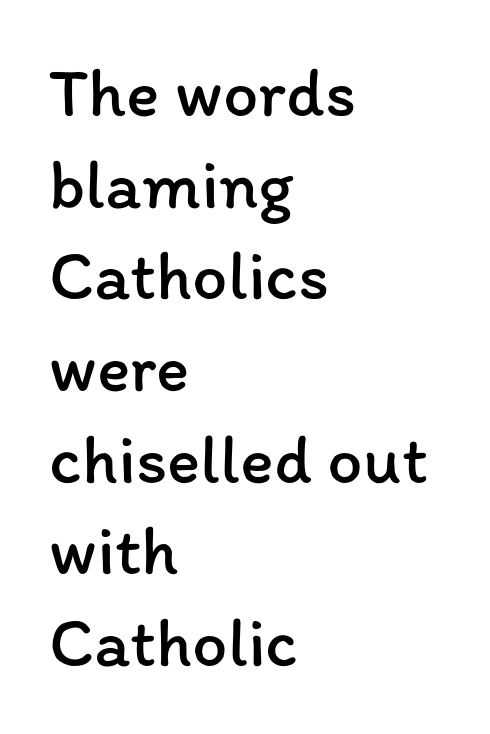
{"italic": "no", "bold": "no", "weight": "regular", "width": "normal", "stroke_contrast": "low", "x_height": "medium", "monospaced": "no", "underline": "no", "align": "left", "line_spacing": "normal", "line_spacing_ratio": 1.31, "letter_spacing": "normal", "letter_spacing_em": 0.0, "glyph_px": 70}
